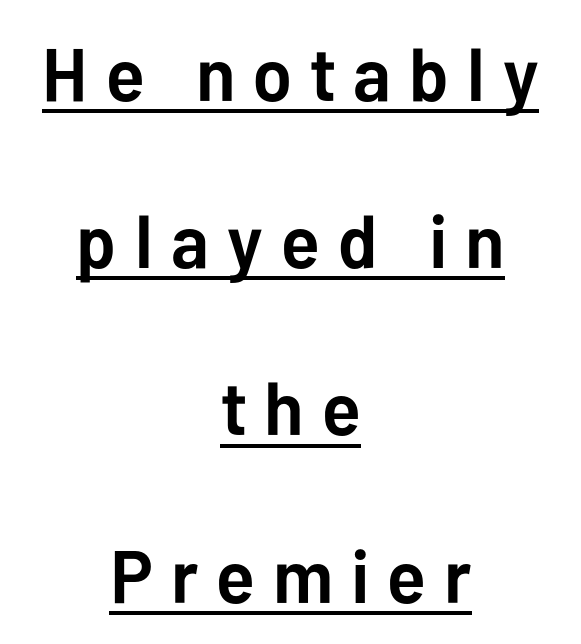
{"serif": "no", "italic": "no", "bold": "yes", "weight": "semibold", "width": "normal", "stroke_contrast": "low", "x_height": "medium", "monospaced": "no", "underline": "yes", "align": "center", "line_spacing": "loose", "line_spacing_ratio": 2.23, "letter_spacing": "wide", "letter_spacing_em": 0.24, "glyph_px": 75}
